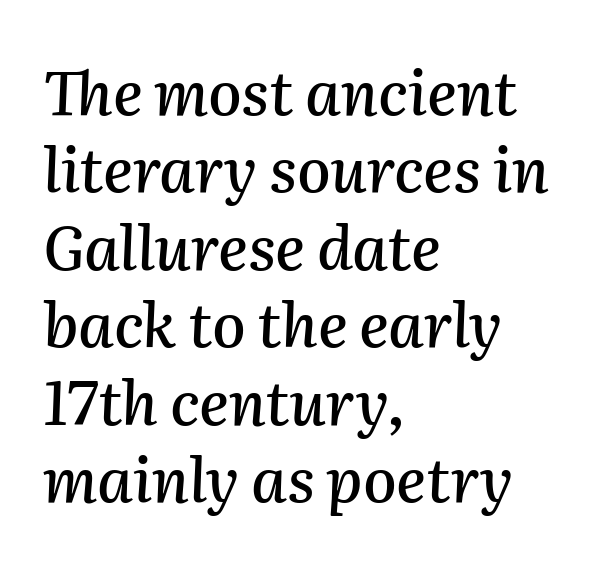
Q: Is the text italic (slanted)? A: Yes, it leans right by about 2 degrees.
Q: Is the text underlined? A: No.
Q: How is the paragraph aligned? A: Left-aligned.
Q: Is the spacing between letters normal or unusually wide? A: Normal.
Q: Is the spacing between lines tight, normal or loose? A: Normal.
Q: Width (condensed, normal, or wide)? A: Normal.
Q: Stroke contrast? A: Medium.
Q: x-height? A: Medium.
Q: Monospaced? A: No.
